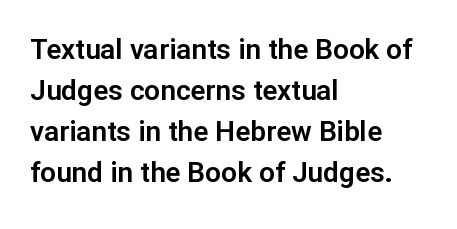
Q: Is the text italic (slanted)? A: No, it is upright.
Q: Is the typeface a serif or a sans-serif typeface? A: Sans-serif.
Q: Is the text underlined? A: No.
Q: How is the paragraph aligned? A: Left-aligned.
Q: Is the spacing between letters normal or unusually wide? A: Normal.
Q: Is the spacing between lines tight, normal or loose? A: Normal.
Q: Width (condensed, normal, or wide)? A: Normal.
Q: Stroke contrast? A: Low.
Q: x-height? A: Medium.
Q: Monospaced? A: No.
